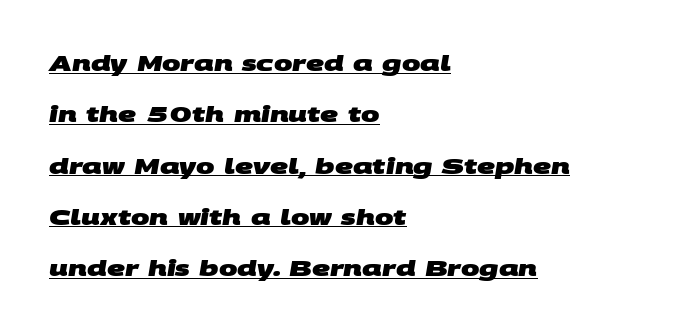
Q: Is the text bold? A: Yes.
Q: Is the text underlined? A: Yes.
Q: How is the paragraph aligned? A: Left-aligned.
Q: Is the spacing between letters normal or unusually wide? A: Normal.
Q: Is the spacing between lines tight, normal or loose? A: Loose.
